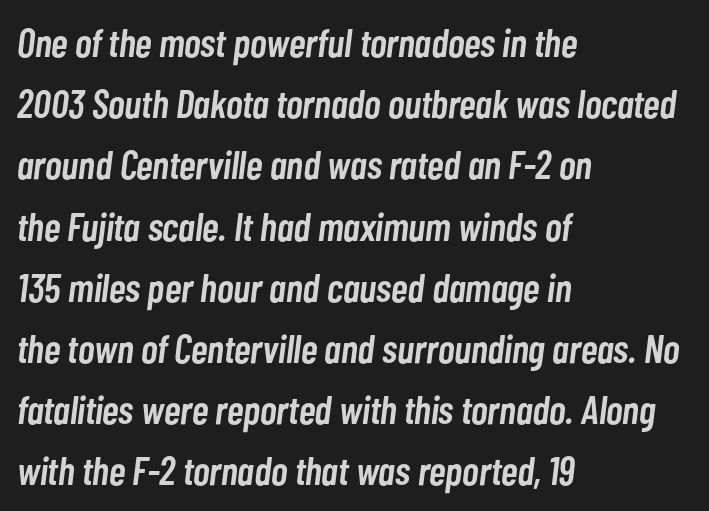
The image shows 40 px semibold, condensed type, italic (leaning right); set left-aligned, normal line spacing (1.53x), normal letter spacing, not underlined; low stroke contrast and a medium x-height.
